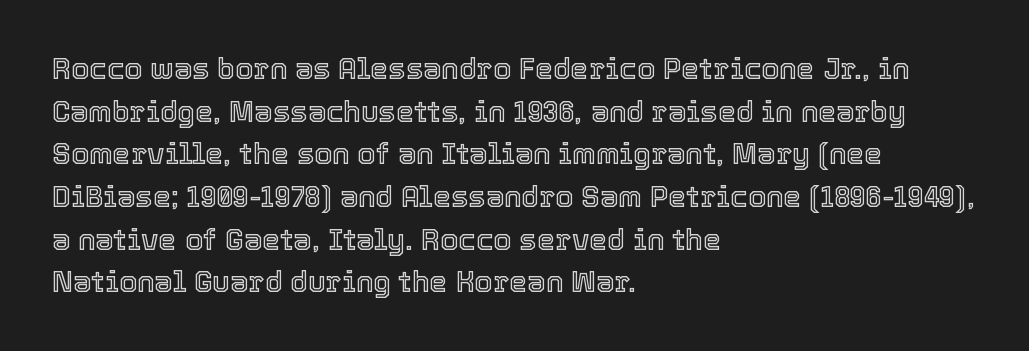
Q: Is the text italic (slanted)? A: No, it is upright.
Q: Is the text underlined? A: No.
Q: How is the paragraph aligned? A: Left-aligned.
Q: Is the spacing between letters normal or unusually wide? A: Normal.
Q: Is the spacing between lines tight, normal or loose? A: Normal.
Q: Width (condensed, normal, or wide)? A: Normal.
Q: x-height? A: Medium.
Q: Monospaced? A: No.
